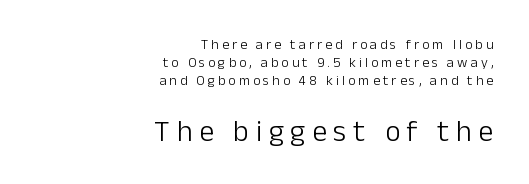
{"serif": "no", "italic": "no", "bold": "no", "weight": "light", "width": "normal", "stroke_contrast": "low", "x_height": "medium", "monospaced": "no", "underline": "no", "align": "right", "line_spacing": "normal", "line_spacing_ratio": 1.29, "letter_spacing": "wide", "letter_spacing_em": 0.22, "larger_block": "second", "size_ratio": 2.14, "glyph_px": 30}
